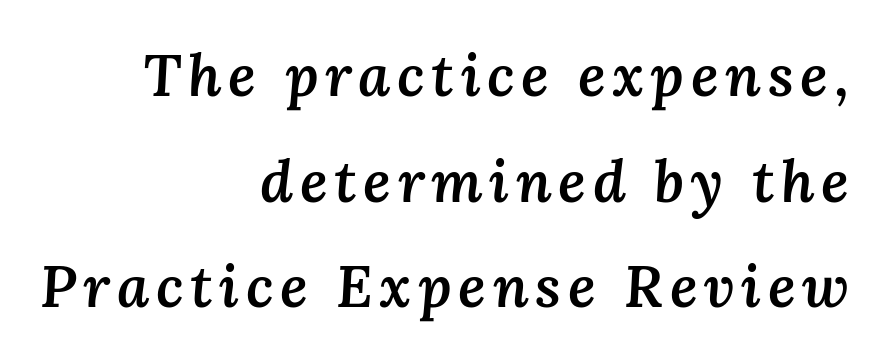
The image shows 59 px semibold type, italic (leaning right); set right-aligned, line spacing 1.79x, not underlined; medium stroke contrast and a medium x-height.
